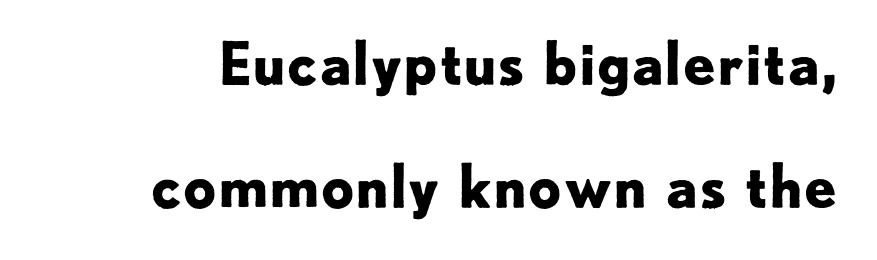
Q: Is the text bold? A: Yes.
Q: Is the text italic (slanted)? A: No, it is upright.
Q: Is the typeface a serif or a sans-serif typeface? A: Sans-serif.
Q: Is the text underlined? A: No.
Q: Is the spacing between letters normal or unusually wide? A: Normal.
Q: Is the spacing between lines tight, normal or loose? A: Loose.
Q: Width (condensed, normal, or wide)? A: Normal.
Q: Stroke contrast? A: Low.
Q: x-height? A: Small.
Q: Monospaced? A: No.
